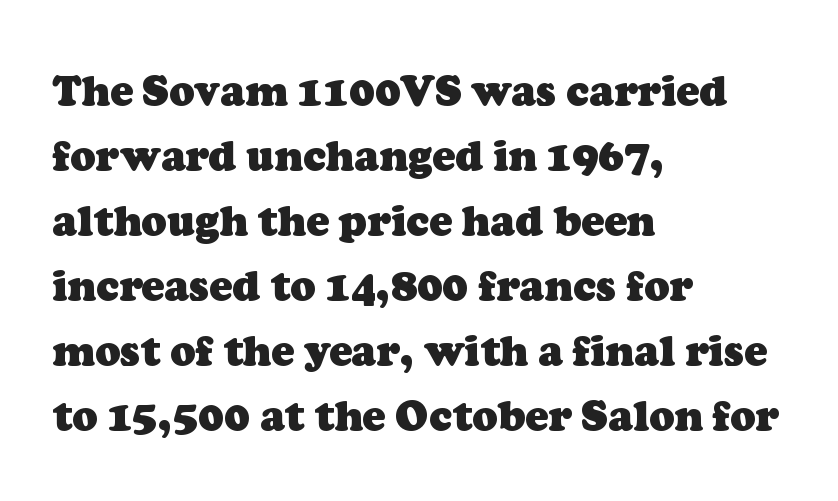
{"serif": "yes", "bold": "yes", "weight": "heavy", "width": "normal", "stroke_contrast": "low", "x_height": "medium", "monospaced": "no", "underline": "no", "align": "left", "line_spacing": "normal", "line_spacing_ratio": 1.55, "letter_spacing": "normal", "letter_spacing_em": 0.0, "glyph_px": 42}
